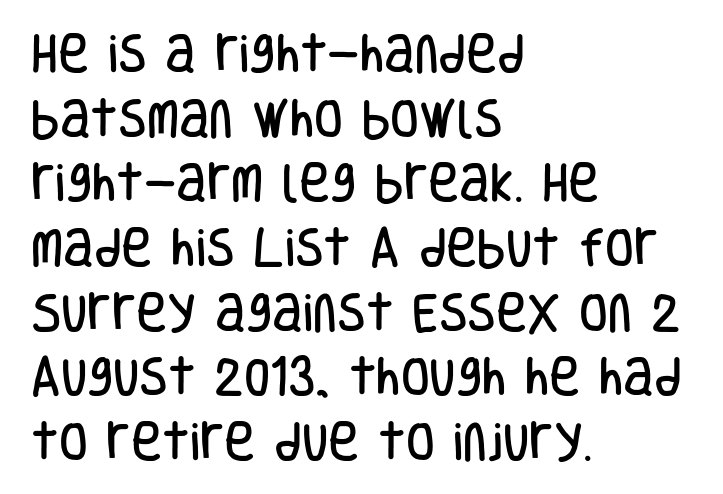
{"serif": "no", "italic": "no", "width": "condensed", "stroke_contrast": "low", "x_height": "large", "monospaced": "no", "underline": "no", "align": "left", "line_spacing": "normal", "line_spacing_ratio": 1.54, "letter_spacing": "normal", "letter_spacing_em": 0.0, "glyph_px": 42}
